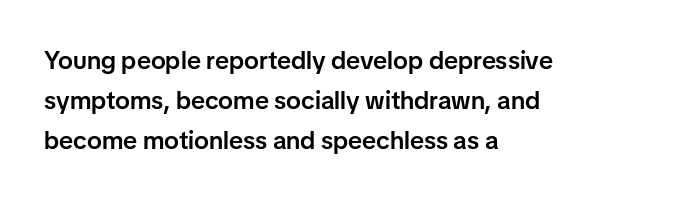
{"italic": "no", "bold": "semi", "underline": "no", "align": "left", "line_spacing": "normal", "line_spacing_ratio": 1.61, "letter_spacing": "normal", "letter_spacing_em": 0.0, "glyph_px": 25}
